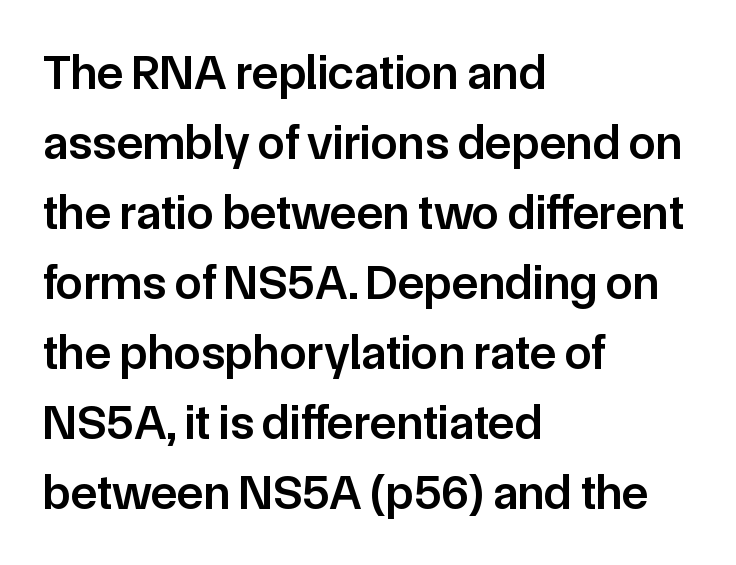
The face used here is rendered with its standard letterfit. Does the type have serifs? No, each stem ends abruptly. Each glyph is drawn with semibold strokes, heavier than normal yet not fully bold. The typography opts for an upright posture over an oblique one. The setting favours the left margin, as ordinary paragraphs usually do.
